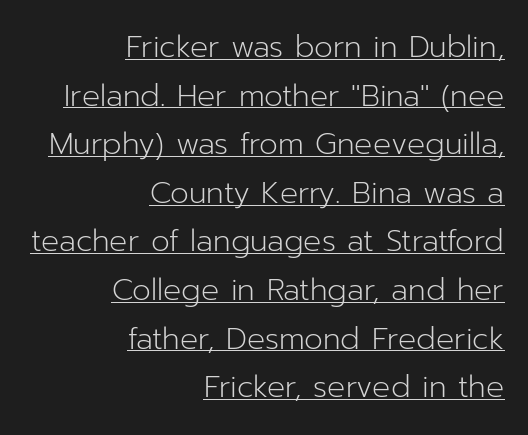
Quick note: underline on. These lines were composed using upright roman letters. What's the leading like? Ordinary, nothing unusual. The typeface chosen for these lines omits serifs.
